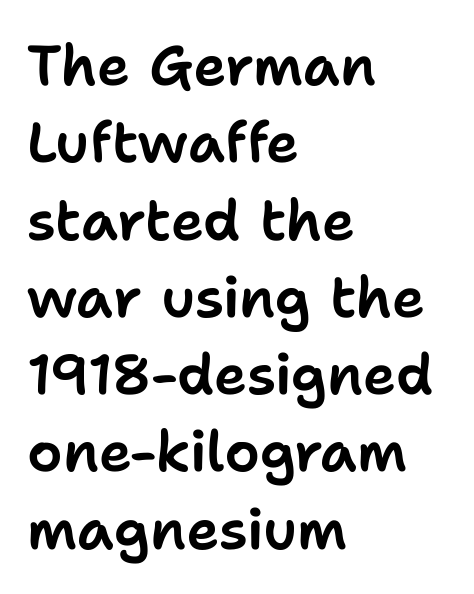
What kind of face is this? One without serifs — a sans. Visually the block forms a straight wall on the left and a jagged coastline on the right. This sample keeps an unexceptional amount of space between lines. The foot of each line stays bare and open. These lines keep a tight, regular rhythm from letter to letter.
